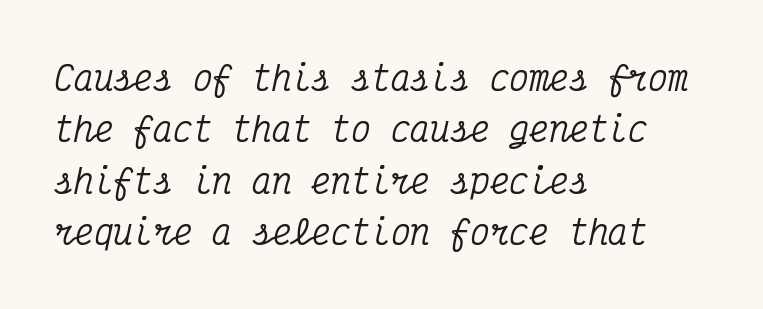
The image shows 33 px condensed serif type, italic (leaning right), monospaced; set left-aligned, normal line spacing (1.56x), normal letter spacing, not underlined; medium stroke contrast and a medium x-height.
